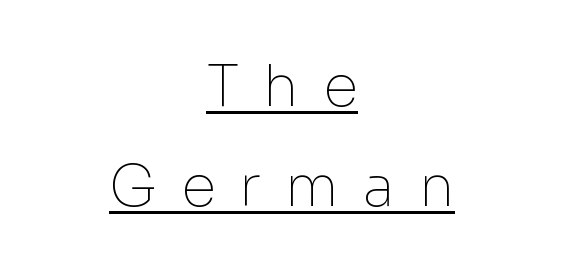
{"serif": "no", "italic": "no", "bold": "no", "weight": "thin", "width": "normal", "stroke_contrast": "low", "x_height": "medium", "monospaced": "no", "underline": "yes", "align": "center", "line_spacing_ratio": 1.75, "letter_spacing": "wide", "letter_spacing_em": 0.42, "glyph_px": 57}
